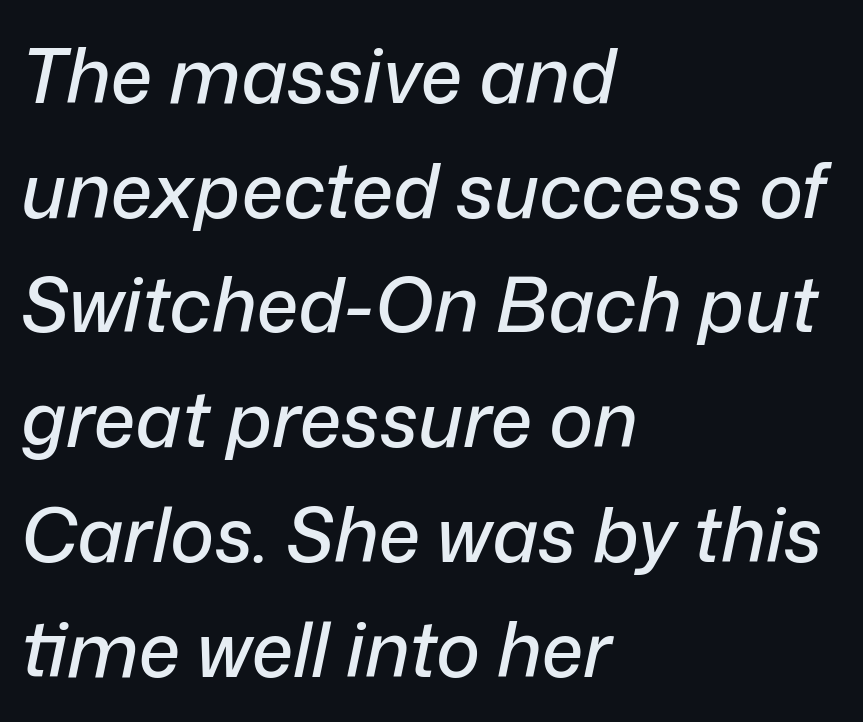
{"italic": "yes", "lean": "right", "slant_degrees": 12, "width": "normal", "stroke_contrast": "low", "x_height": "medium", "monospaced": "no", "underline": "no", "align": "left", "line_spacing": "normal", "line_spacing_ratio": 1.53, "letter_spacing": "normal", "letter_spacing_em": 0.0, "glyph_px": 75}
